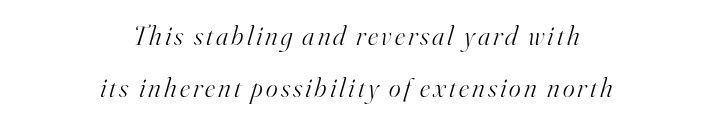
The lines are quadded center. Does the lettering tilt? It does — this is italic. Has an underline been added? It has not. Heft: none added — not bold.
